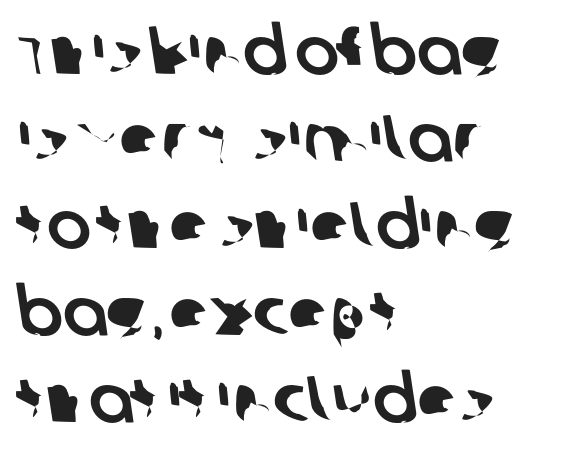
Q: Is the typeface a serif or a sans-serif typeface? A: Sans-serif.
Q: Is the text underlined? A: No.
Q: How is the paragraph aligned? A: Left-aligned.
Q: Is the spacing between letters normal or unusually wide? A: Normal.
Q: Is the spacing between lines tight, normal or loose? A: Normal.
Q: Width (condensed, normal, or wide)? A: Normal.
Q: Stroke contrast? A: Low.
Q: x-height? A: Large.
Q: Monospaced? A: No.
